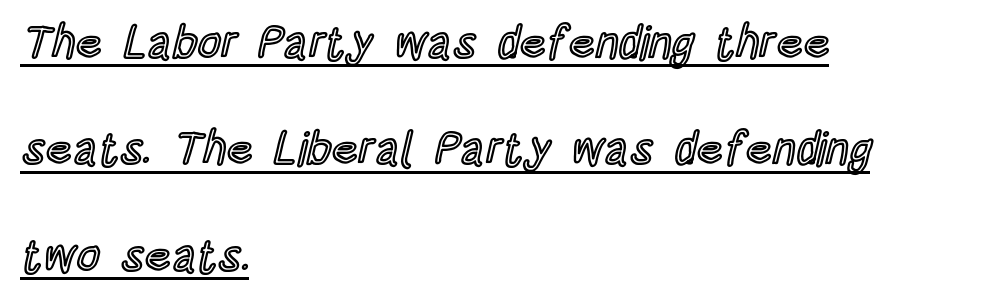
Proportional: the letters do not fall into vertical columns. The paragraph has a hard left edge and a soft right edge. Caption: standard tracking, unaltered. A continuous stroke trails under the words, as in a hyperlink. Horizontal bands of white between lines are thick stripes.
